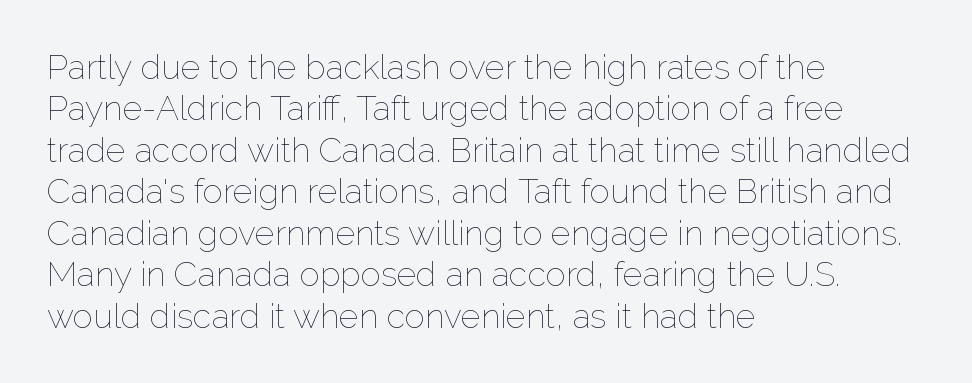
The specimen reads as upright at a glance. Which margin do the lines hug? The left one — the right edge is uneven. Think standard paragraph weight, or any step lighter than that. Honestly, the letter spacing is just normal — you wouldn't notice it. Bare-footed words on every line.
